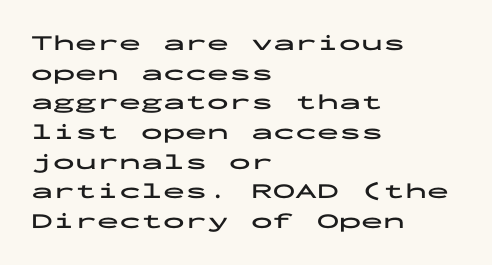
The image shows 22 px bold type, upright; set left-aligned, normal line spacing (1.35x), normal letter spacing, not underlined.
